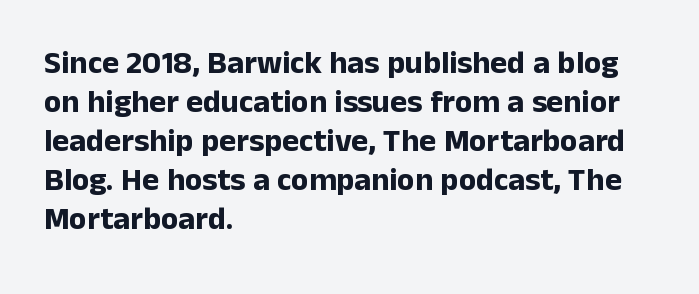
Casual observation: everything's shoved over to the left. Looks like regular typesetting: each glyph gets only the width it needs. Typographically, this falls in the sans-serif category. This is heavy type, rendered in bold. Every stem runs plumb, perpendicular to the baseline. Glance below the letters and you will spot only blank space.
